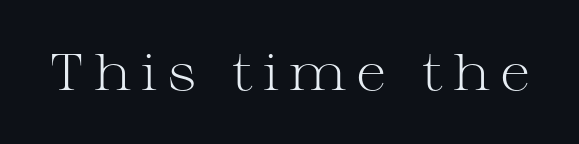
{"serif": "yes", "italic": "no", "bold": "no", "weight": "light", "width": "wide", "stroke_contrast": "medium", "x_height": "medium", "monospaced": "no", "underline": "no", "glyph_px": 51}
